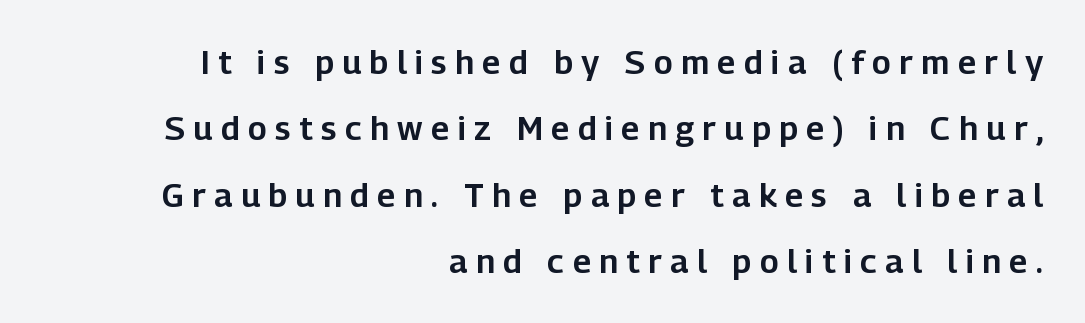
The image shows 33 px sans-serif type, upright; set right-aligned, loose line spacing (2.01x), unusually wide letter spacing (+0.26 em), not underlined; low stroke contrast and a medium x-height.
